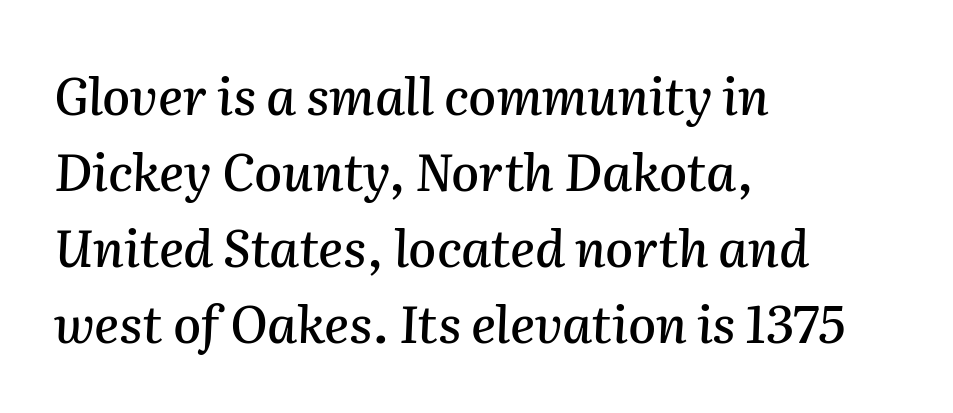
Does the lettering tilt? It does — this is italic. Reading down the column, the eye jumps a familiar distance to each next line. Words appear dense and cohesive because spacing is normal. Underline: absent.
